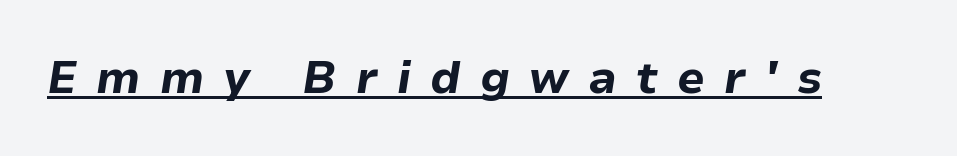
The image shows 45 px bold type, italic (leaning right); set unusually wide letter spacing (+0.43 em), underlined; low stroke contrast and a medium x-height.
